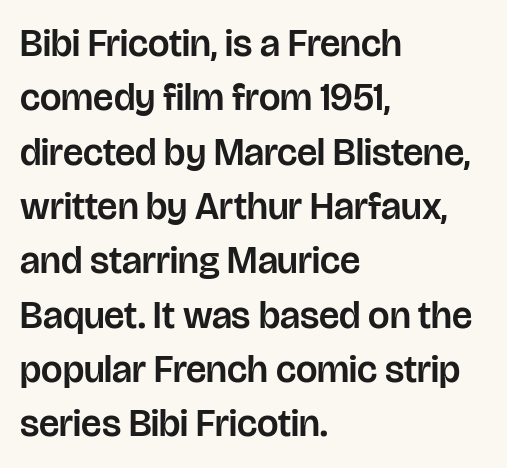
The text was rendered using a sans face with plain stroke endings. The rows are spaced the way most documents space them. Words float on clear page, feet unadorned. A classic flush-left, rag-right setting is used for this passage.
